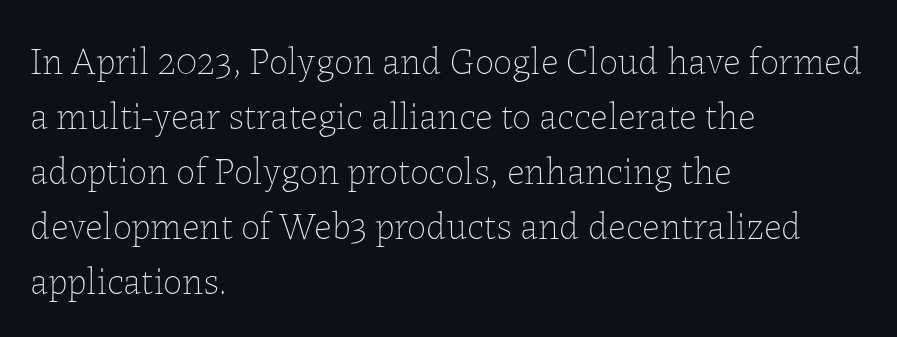
Q: Is the text bold? A: No.
Q: Is the text italic (slanted)? A: No, it is upright.
Q: Is the text underlined? A: No.
Q: How is the paragraph aligned? A: Left-aligned.
Q: Is the spacing between letters normal or unusually wide? A: Normal.
Q: Is the spacing between lines tight, normal or loose? A: Normal.
Q: Width (condensed, normal, or wide)? A: Normal.
Q: Stroke contrast? A: Low.
Q: x-height? A: Medium.
Q: Monospaced? A: No.
